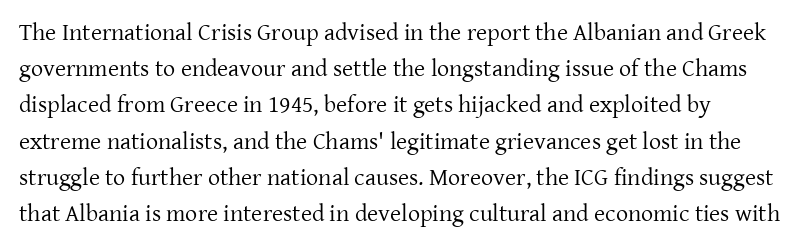
Q: Is the text bold? A: No.
Q: Is the text italic (slanted)? A: No, it is upright.
Q: Is the text underlined? A: No.
Q: How is the paragraph aligned? A: Left-aligned.
Q: Is the spacing between letters normal or unusually wide? A: Normal.
Q: Is the spacing between lines tight, normal or loose? A: Normal.
